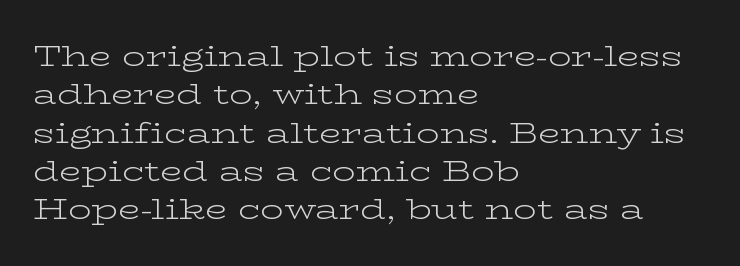
The image shows 29 px light, wide serif type, upright; set left-aligned, normal line spacing (1.32x), normal letter spacing, not underlined; low stroke contrast and a medium x-height.
